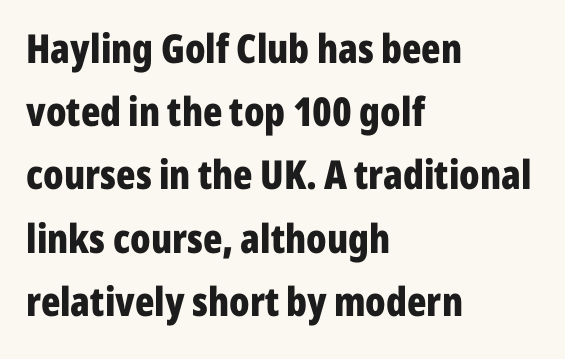
Here the designer chose a conventional face with non-uniform glyph widths. The gaps between neighbouring characters are ordinary and unremarkable. A typesetter would label this face a sans. The face used here has the dense, thick strokes of a bold. The typesetter chose a ragged-right arrangement here. Plain, unruled lines of type.
